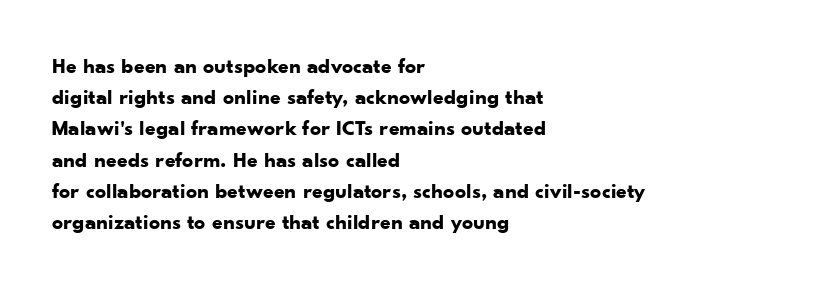
Q: Is the text bold? A: Yes.
Q: Is the text italic (slanted)? A: No, it is upright.
Q: Is the text underlined? A: No.
Q: How is the paragraph aligned? A: Left-aligned.
Q: Is the spacing between letters normal or unusually wide? A: Normal.
Q: Is the spacing between lines tight, normal or loose? A: Normal.
